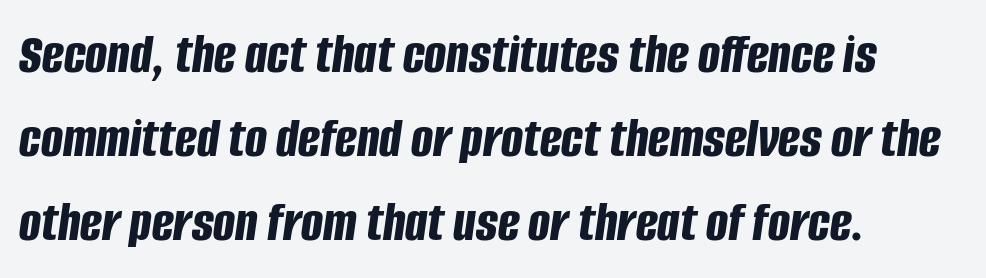
The image shows 58 px bold, condensed type, italic (leaning right); set left-aligned, normal line spacing (1.45x), normal letter spacing, not underlined; low stroke contrast and a large x-height.
